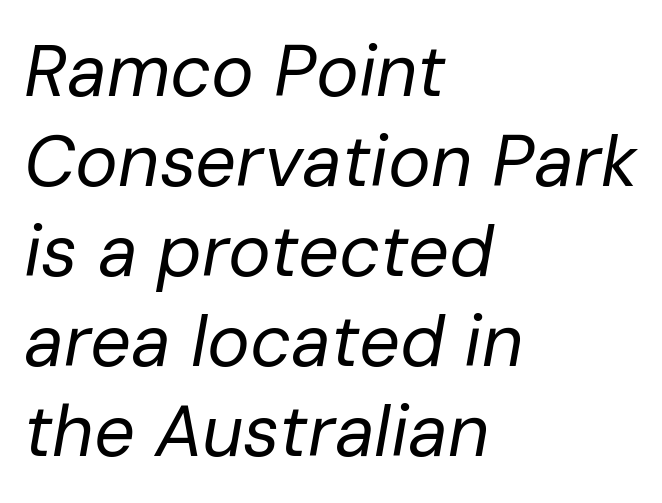
The image shows 72 px regular-weight type, italic (leaning right); set left-aligned, normal line spacing (1.25x), normal letter spacing, not underlined; low stroke contrast and a medium x-height.
